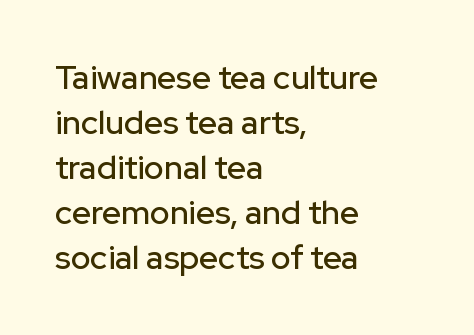
{"serif": "no", "italic": "no", "width": "normal", "stroke_contrast": "low", "x_height": "medium", "monospaced": "no", "underline": "no", "align": "left", "line_spacing": "normal", "line_spacing_ratio": 1.36, "letter_spacing": "normal", "letter_spacing_em": 0.0, "glyph_px": 33}
